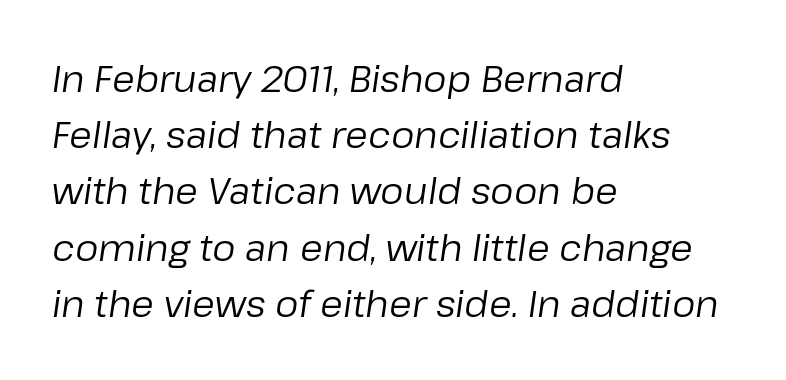
The gaps between neighbouring characters are ordinary and unremarkable. The rendering anchors every line to the left-hand side. Underlining? Definitely not there. Notice how descenders clear the ascenders below comfortably — that's standard leading. Is this a fixed-width face? No — the glyphs have proportional, varying widths. Slanted lettering throughout.
